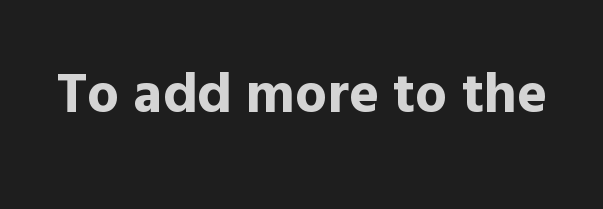
Q: Is the text bold? A: Yes.
Q: Is the text italic (slanted)? A: No, it is upright.
Q: Is the typeface a serif or a sans-serif typeface? A: Sans-serif.
Q: Is the text underlined? A: No.
Q: Is the spacing between letters normal or unusually wide? A: Normal.
Q: Width (condensed, normal, or wide)? A: Normal.
Q: x-height? A: Medium.
Q: Monospaced? A: No.
